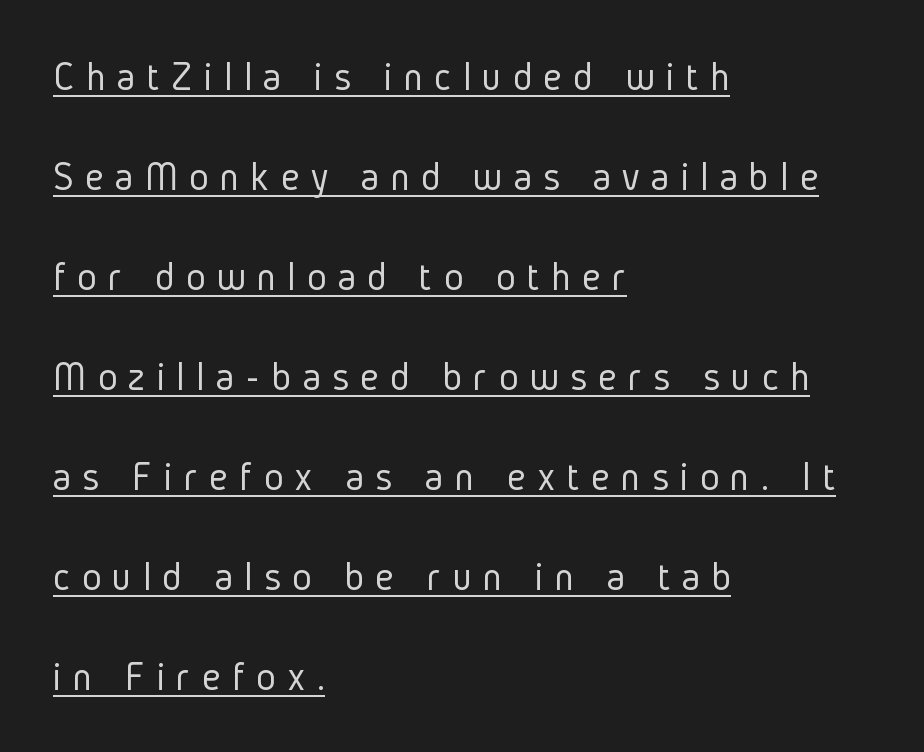
{"serif": "no", "italic": "no", "bold": "no", "weight": "light", "width": "condensed", "stroke_contrast": "low", "x_height": "medium", "monospaced": "no", "underline": "yes", "align": "left", "line_spacing": "loose", "line_spacing_ratio": 2.44, "letter_spacing": "wide", "letter_spacing_em": 0.28, "glyph_px": 41}
